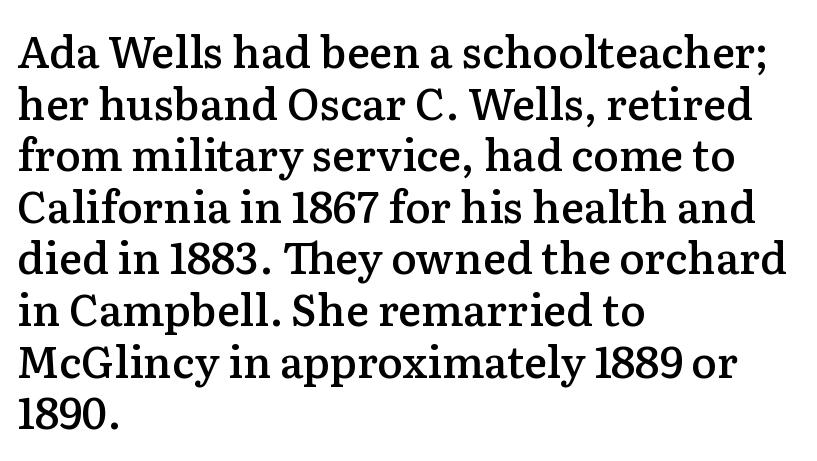
The image shows 43 px semibold serif type, upright; set left-aligned, line spacing 1.2x, normal letter spacing, not underlined; low stroke contrast and a medium x-height.
